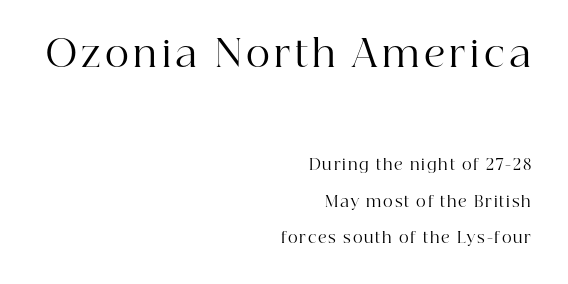
Compare the two chunks: the upper has the greater cap height. You can tell it's not italic because the verticals are truly vertical. Teacher's note: observe the even right margin — that is flush-right alignment. Note: serifs present on the glyphs.
